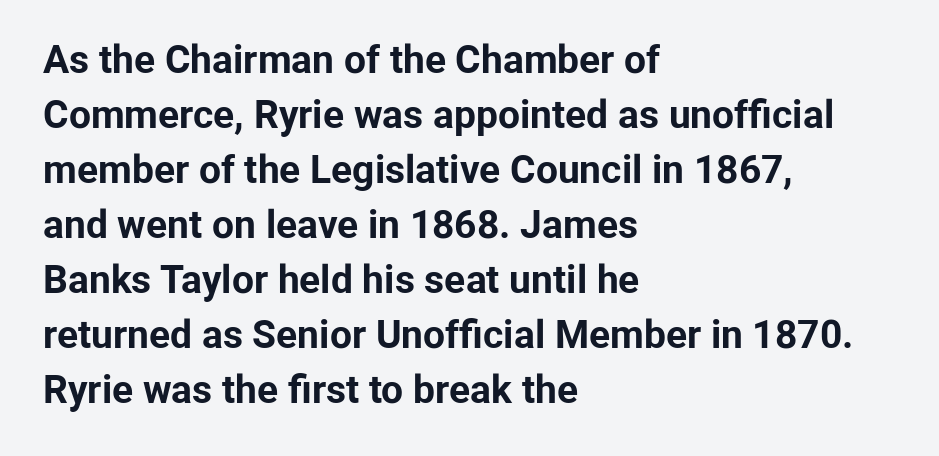
The image shows 39 px bold sans-serif type, upright; set left-aligned, normal line spacing (1.41x), normal letter spacing, not underlined; low stroke contrast and a medium x-height.
